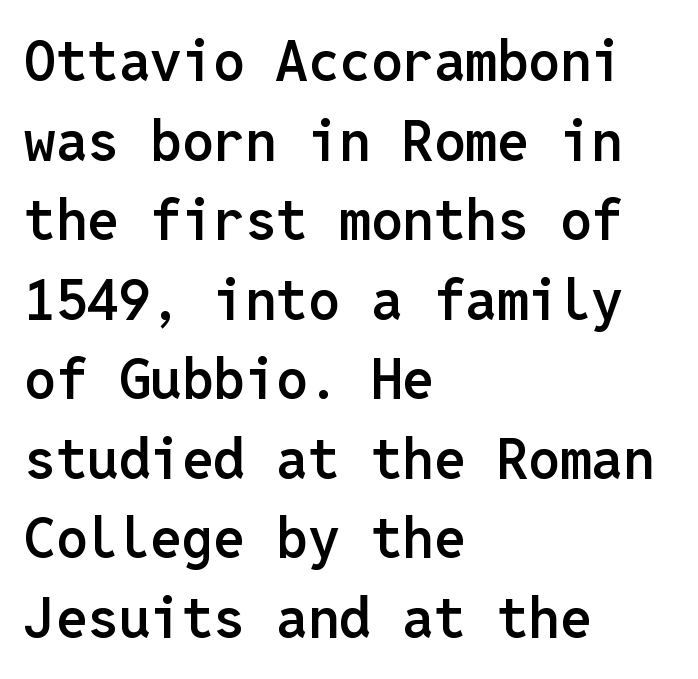
Q: Is the text bold? A: Semi-bold.
Q: Is the text italic (slanted)? A: No, it is upright.
Q: Is the typeface a serif or a sans-serif typeface? A: Sans-serif.
Q: Is the text underlined? A: No.
Q: How is the paragraph aligned? A: Left-aligned.
Q: Is the spacing between letters normal or unusually wide? A: Normal.
Q: Is the spacing between lines tight, normal or loose? A: Normal.
Q: Width (condensed, normal, or wide)? A: Normal.
Q: Stroke contrast? A: Low.
Q: x-height? A: Medium.
Q: Monospaced? A: Yes.
